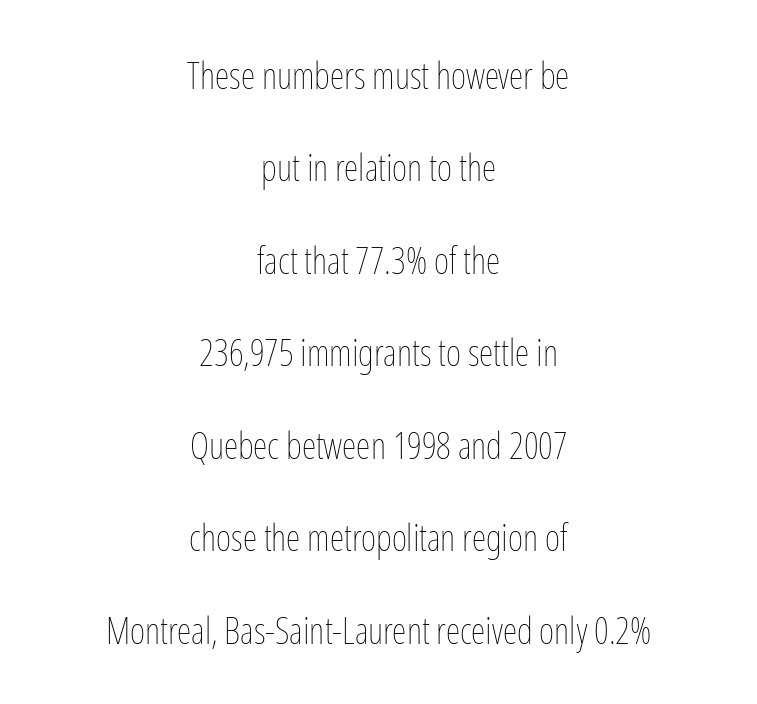
The area under the type is left untouched. Is this a heavy cut? Hardly; it is regular or lighter. The type is set solid horizontally, with unmodified tracking. This is roman type, the default non-slanted kind. The face used here is proportionally spaced, like ordinary book or web type.
